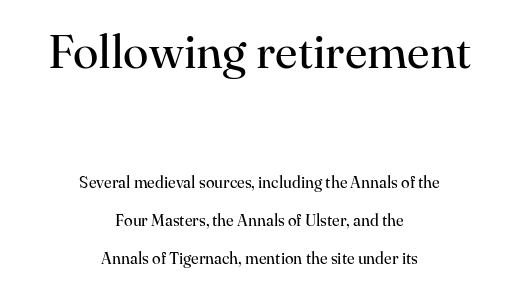
Q: Is the text bold? A: No.
Q: Is the text italic (slanted)? A: No, it is upright.
Q: Is the typeface a serif or a sans-serif typeface? A: Serif.
Q: Is the text underlined? A: No.
Q: How is the paragraph aligned? A: Centered.
Q: Is the spacing between letters normal or unusually wide? A: Normal.
Q: Is the spacing between lines tight, normal or loose? A: Loose.
Q: Which block of text is set in a larger size, the first (top) or the second (bottom)? A: The first (top) one.
Q: Width (condensed, normal, or wide)? A: Normal.
Q: Stroke contrast? A: High.
Q: x-height? A: Small.
Q: Monospaced? A: No.
